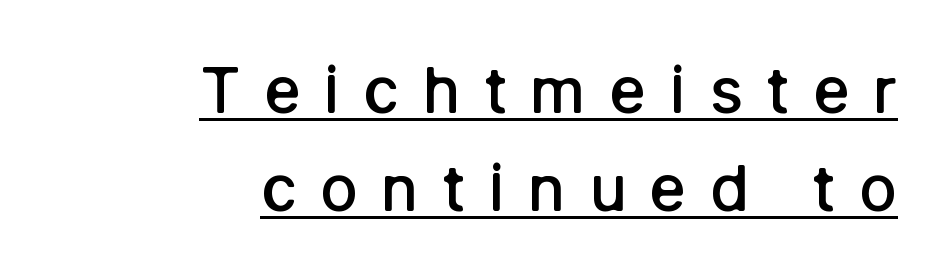
Layout note: lines flush right. Each word looks stretched out because of the extra space between its letters. Posture: upright roman. The rendering uses natural spacing where letterforms have individual widths. Letterform terminals end flat and unadorned throughout the passage. Every word sits above its own underline.
